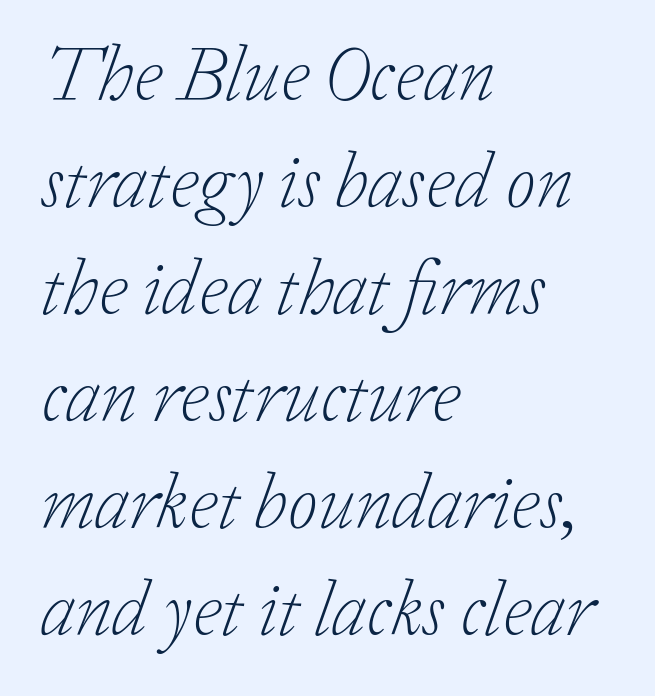
Q: Is the text bold? A: No.
Q: Is the text italic (slanted)? A: Yes, it leans right by about 20 degrees.
Q: Is the typeface a serif or a sans-serif typeface? A: Serif.
Q: Is the text underlined? A: No.
Q: How is the paragraph aligned? A: Left-aligned.
Q: Is the spacing between letters normal or unusually wide? A: Normal.
Q: Is the spacing between lines tight, normal or loose? A: Normal.
Q: Width (condensed, normal, or wide)? A: Normal.
Q: Stroke contrast? A: Low.
Q: x-height? A: Medium.
Q: Monospaced? A: No.
